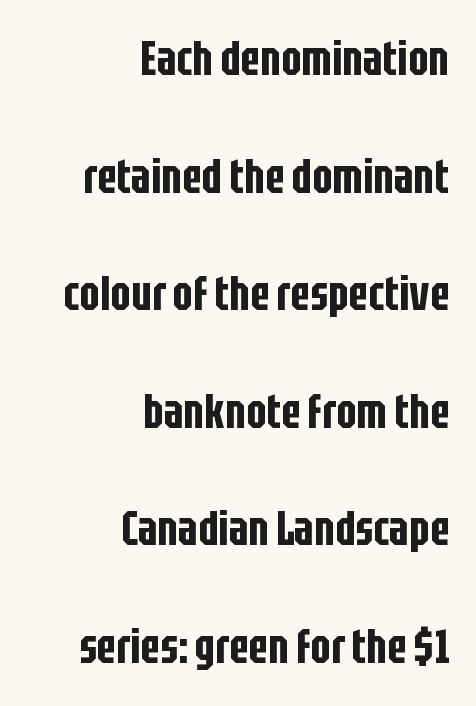
The image shows 48 px condensed sans-serif type, upright; set right-aligned, loose line spacing (2.45x), normal letter spacing, not underlined; low stroke contrast and a large x-height.
